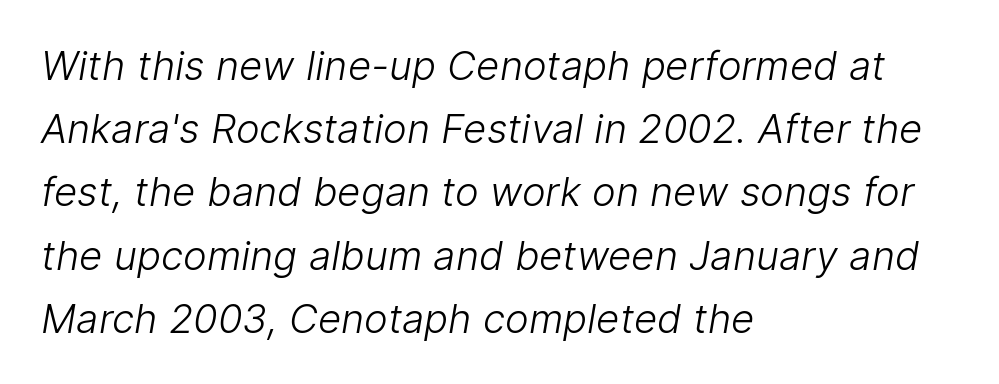
Q: Is the text bold? A: No.
Q: Is the typeface a serif or a sans-serif typeface? A: Sans-serif.
Q: Is the text underlined? A: No.
Q: How is the paragraph aligned? A: Left-aligned.
Q: Is the spacing between letters normal or unusually wide? A: Normal.
Q: Is the spacing between lines tight, normal or loose? A: Normal.
Q: Width (condensed, normal, or wide)? A: Normal.
Q: Stroke contrast? A: Low.
Q: x-height? A: Medium.
Q: Monospaced? A: No.
